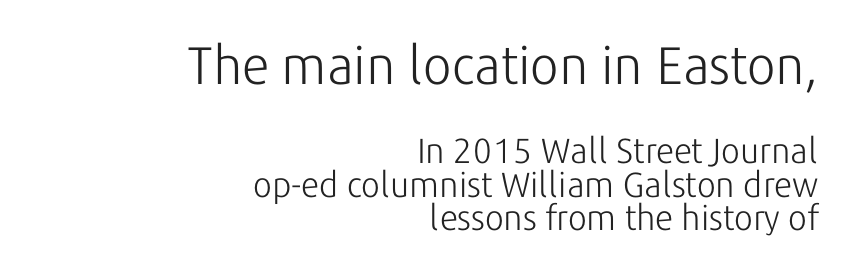
{"serif": "no", "italic": "no", "bold": "no", "weight": "light", "width": "normal", "stroke_contrast": "low", "x_height": "medium", "monospaced": "no", "underline": "no", "align": "right", "line_spacing": "tight", "line_spacing_ratio": 0.96, "letter_spacing": "normal", "letter_spacing_em": 0.0, "larger_block": "first", "size_ratio": 1.51, "glyph_px": 53}
